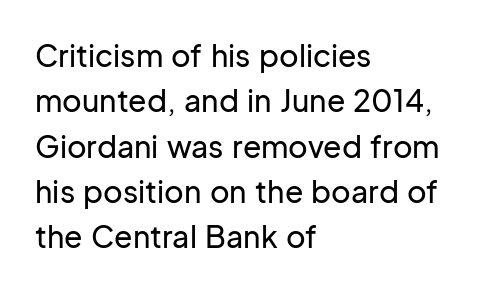
The image shows 30 px sans-serif type, upright; set left-aligned, normal line spacing (1.51x), normal letter spacing, not underlined; low stroke contrast and a medium x-height.
